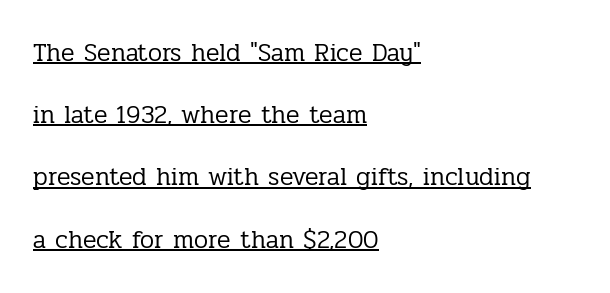
The image shows 25 px text type, upright; set left-aligned, loose line spacing (2.49x), normal letter spacing, underlined.
